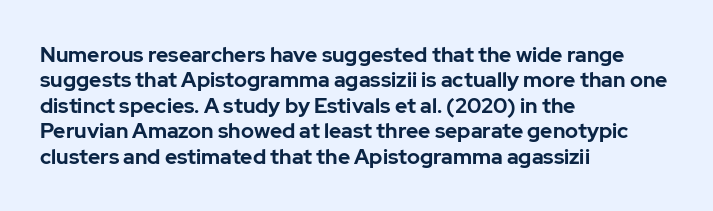
{"italic": "no", "bold": "yes", "underline": "no", "align": "left", "line_spacing_ratio": 1.21, "letter_spacing": "normal", "letter_spacing_em": 0.0, "glyph_px": 21}
